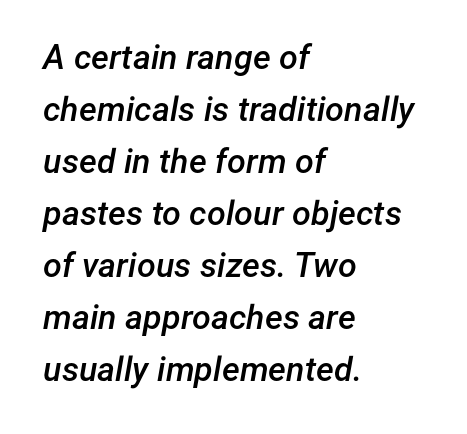
Q: Is the text bold? A: Semi-bold.
Q: Is the text italic (slanted)? A: Yes, it leans right by about 12 degrees.
Q: Is the text underlined? A: No.
Q: How is the paragraph aligned? A: Left-aligned.
Q: Is the spacing between letters normal or unusually wide? A: Normal.
Q: Is the spacing between lines tight, normal or loose? A: Normal.
Q: Width (condensed, normal, or wide)? A: Normal.
Q: Stroke contrast? A: Low.
Q: x-height? A: Medium.
Q: Monospaced? A: No.
